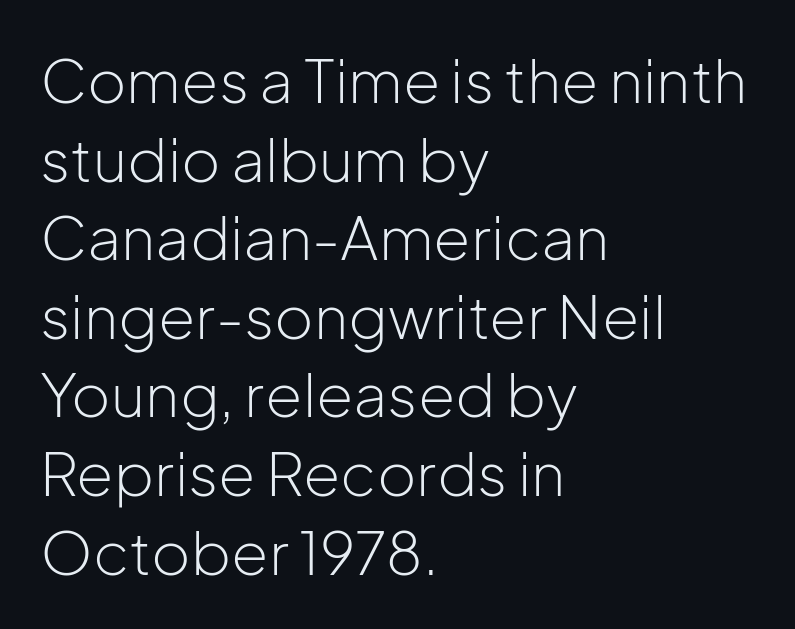
The image shows 60 px light sans-serif type, upright; set left-aligned, normal line spacing (1.31x), normal letter spacing, not underlined; low stroke contrast and a medium x-height.
